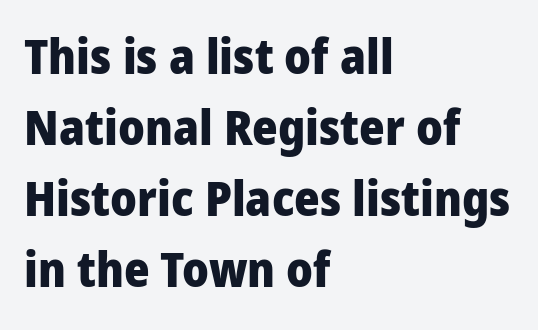
The image shows 49 px heavy, condensed sans-serif type, upright; set left-aligned, normal line spacing (1.45x), normal letter spacing, not underlined; low stroke contrast and a large x-height.
